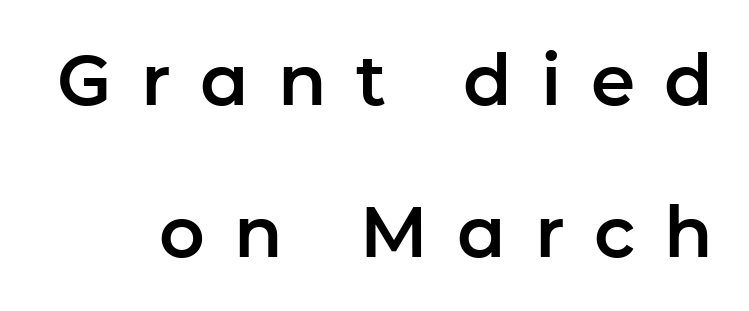
Q: Is the text italic (slanted)? A: No, it is upright.
Q: Is the typeface a serif or a sans-serif typeface? A: Sans-serif.
Q: Is the text underlined? A: No.
Q: Is the spacing between letters normal or unusually wide? A: Unusually wide.
Q: Is the spacing between lines tight, normal or loose? A: Loose.
Q: Width (condensed, normal, or wide)? A: Normal.
Q: Stroke contrast? A: Low.
Q: x-height? A: Medium.
Q: Monospaced? A: No.
